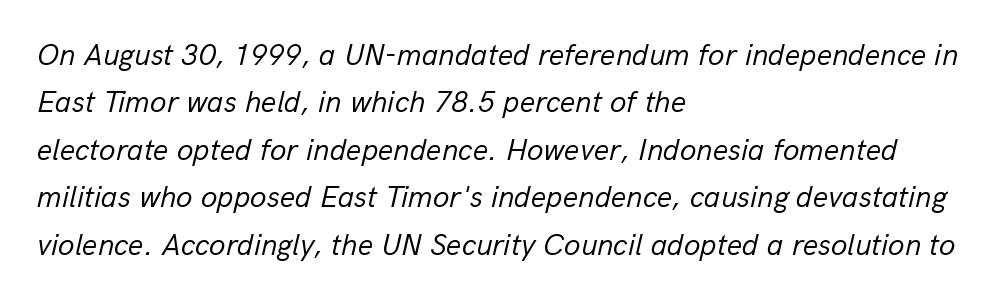
Q: Is the text bold? A: No.
Q: Is the text italic (slanted)? A: Yes, it leans right by about 13 degrees.
Q: Is the text underlined? A: No.
Q: How is the paragraph aligned? A: Left-aligned.
Q: Is the spacing between letters normal or unusually wide? A: Normal.
Q: Is the spacing between lines tight, normal or loose? A: Normal.
Q: Width (condensed, normal, or wide)? A: Normal.
Q: Stroke contrast? A: Low.
Q: x-height? A: Medium.
Q: Monospaced? A: No.
